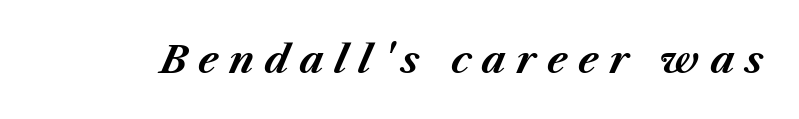
{"italic": "yes", "lean": "right", "slant_degrees": 23, "bold": "yes", "weight": "bold", "width": "normal", "stroke_contrast": "medium", "x_height": "medium", "monospaced": "no", "underline": "no", "letter_spacing": "wide", "letter_spacing_em": 0.27, "glyph_px": 38}
